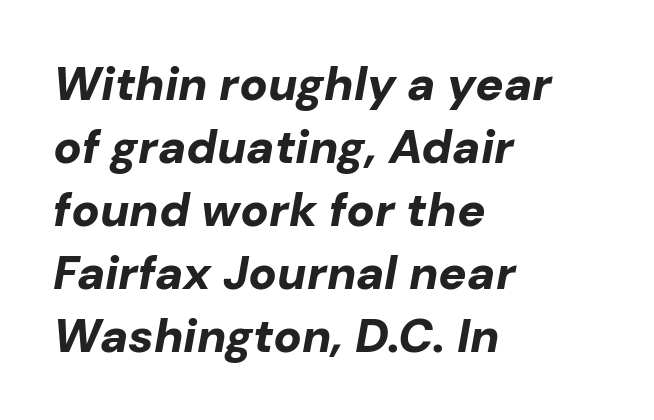
The image shows 47 px bold type, italic (leaning right); set left-aligned, normal line spacing (1.34x), normal letter spacing, not underlined; low stroke contrast and a medium x-height.
